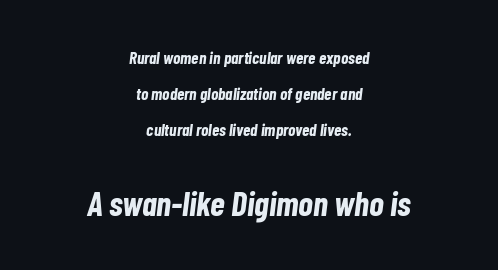
The image shows 34 px bold, condensed type, italic (leaning right); set centered, loose line spacing (2.11x), normal letter spacing, not underlined; the second (bottom) block is 2.0x larger; low stroke contrast and a medium x-height.
